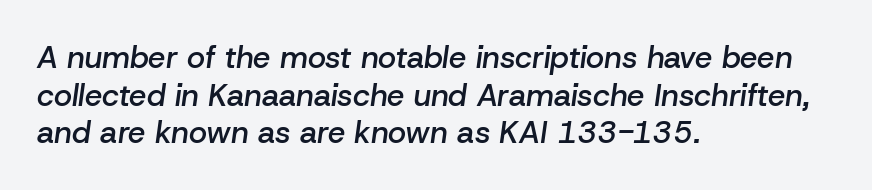
The image shows 31 px semibold type, italic (leaning right); set left-aligned, line spacing 1.21x, normal letter spacing, not underlined; low stroke contrast and a medium x-height.
